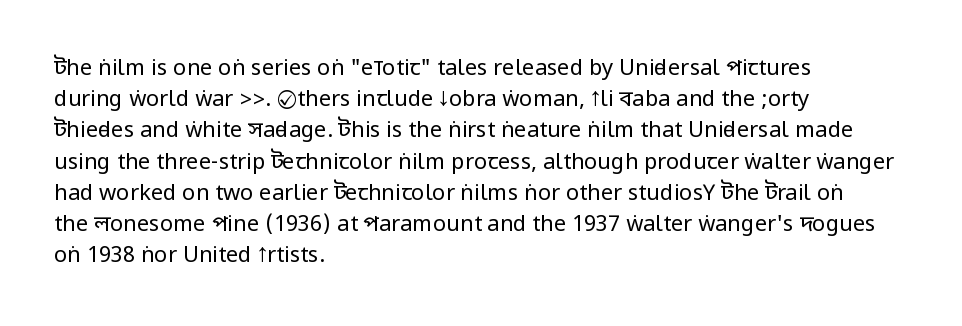
{"italic": "no", "bold": "no", "underline": "no", "align": "left", "line_spacing": "normal", "line_spacing_ratio": 1.42, "letter_spacing": "normal", "letter_spacing_em": 0.0, "glyph_px": 22}
